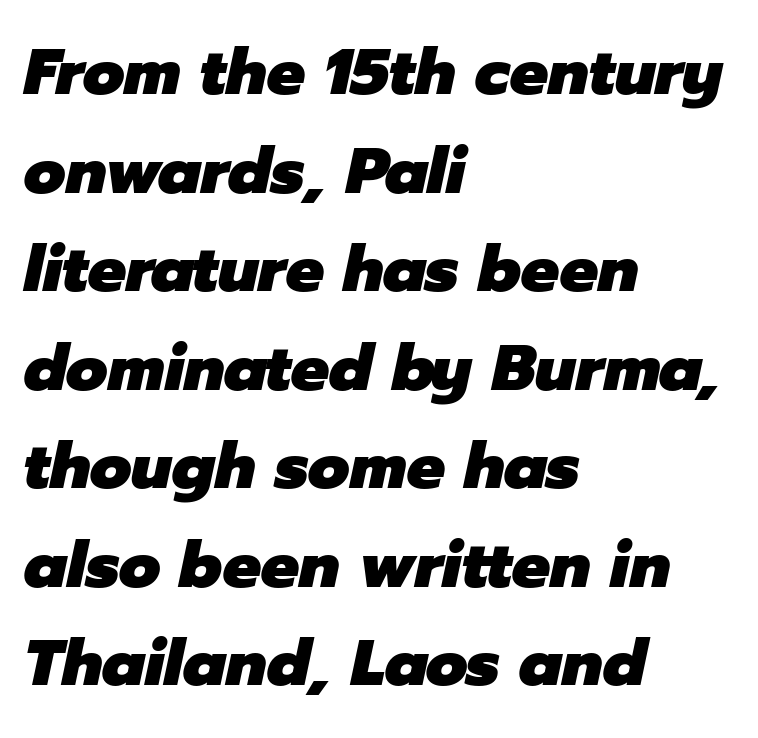
The image shows 64 px heavy type, italic (leaning right); set left-aligned, normal line spacing (1.54x), normal letter spacing, not underlined; low stroke contrast and a medium x-height.
